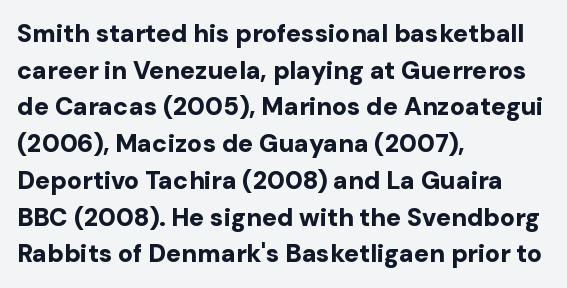
{"italic": "no", "bold": "yes", "underline": "no", "align": "left", "line_spacing": "normal", "line_spacing_ratio": 1.47, "letter_spacing": "normal", "letter_spacing_em": 0.0, "glyph_px": 25}
